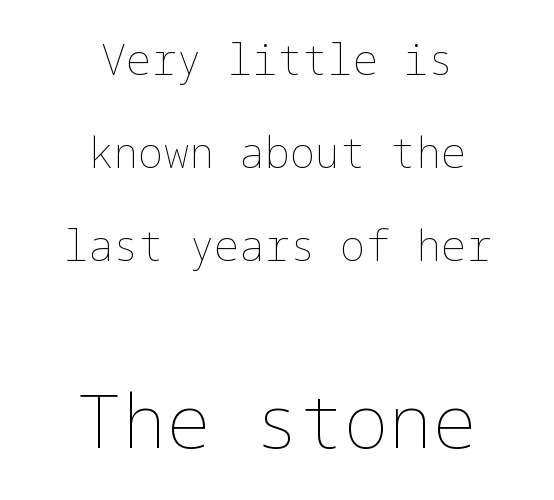
The image shows 74 px thin type, upright; set centered, loose line spacing (2.21x), normal letter spacing, not underlined; the second (bottom) block is 1.76x larger; low stroke contrast and a medium x-height.
